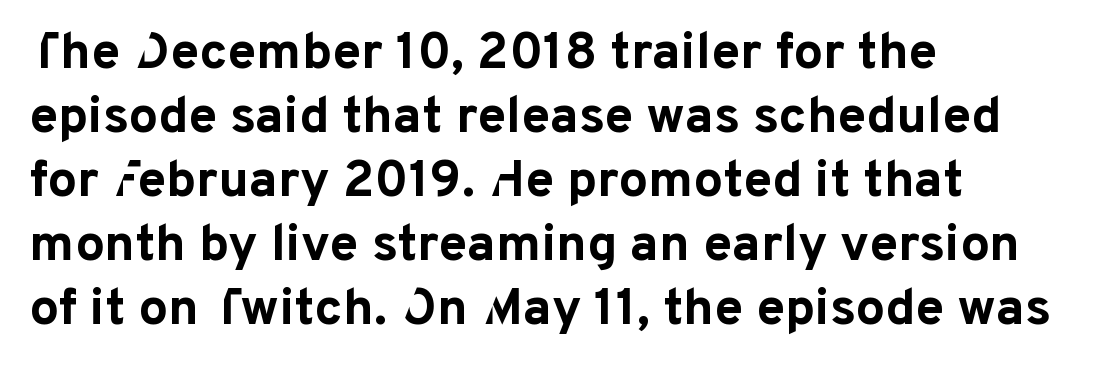
This sample uses a sans-serif face. The baseline area is clear. Does extra space separate the letters? No, they use regular spacing. The letters stand straight up with perfectly vertical stems. Spacing verdict: proportional, widths tailored to each character. Casual observation: everything's shoved over to the left.
